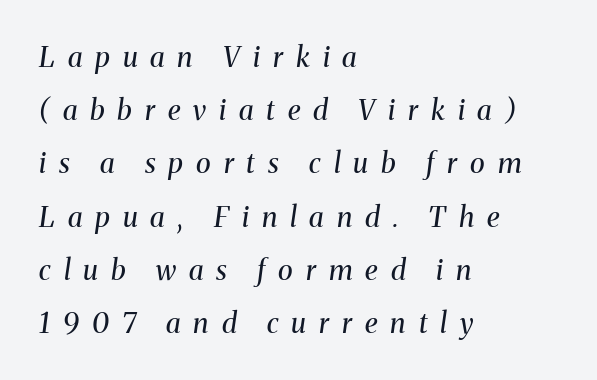
Q: Is the text bold? A: No.
Q: Is the text italic (slanted)? A: Yes, it leans right by about 8 degrees.
Q: Is the typeface a serif or a sans-serif typeface? A: Serif.
Q: Is the text underlined? A: No.
Q: How is the paragraph aligned? A: Left-aligned.
Q: Is the spacing between letters normal or unusually wide? A: Unusually wide.
Q: Is the spacing between lines tight, normal or loose? A: Loose.
Q: Width (condensed, normal, or wide)? A: Normal.
Q: Stroke contrast? A: Medium.
Q: x-height? A: Medium.
Q: Monospaced? A: No.
